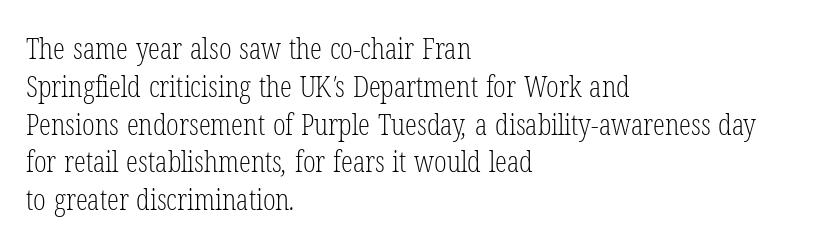
The image shows 30 px light, condensed serif type; set left-aligned, normal line spacing (1.26x), normal letter spacing, not underlined; low stroke contrast and a medium x-height.
